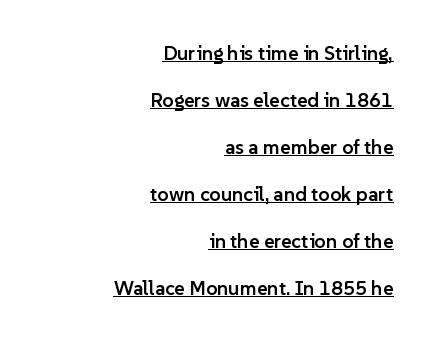
The image shows 20 px text type, upright; set right-aligned, loose line spacing (2.35x), normal letter spacing, underlined.
